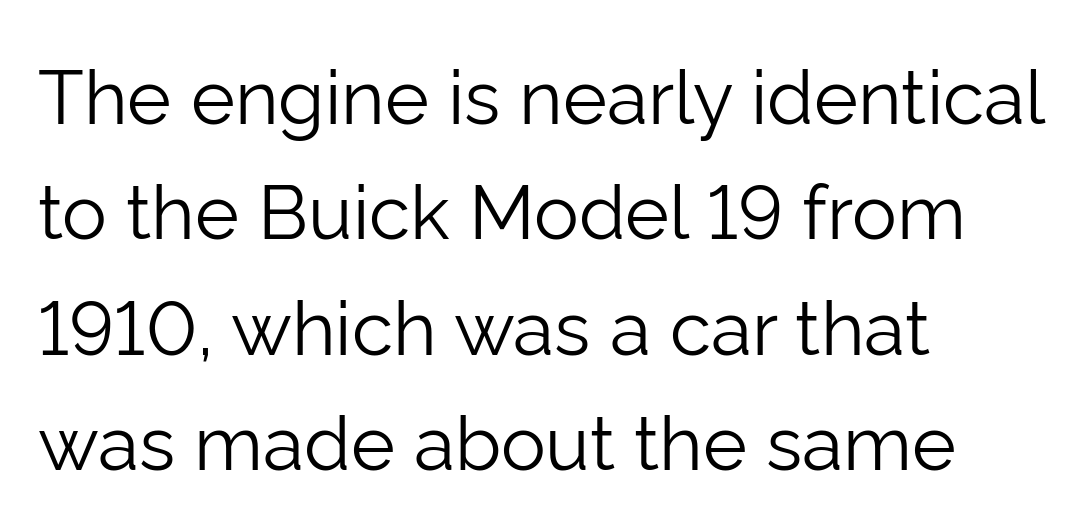
Visually the block forms a straight wall on the left and a jagged coastline on the right. The rendering shows plain stroke endings on the letterforms — a sans-serif design. The block of text has a typical density, with ordinary space between rows. Compared with typical body copy, the letter spacing here is the same. No heavy texture on the line: the type isn't bold.
